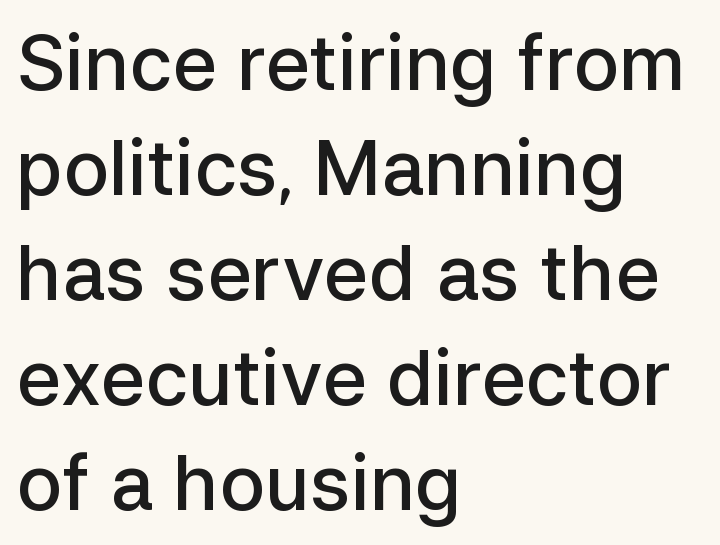
Q: Is the text bold? A: Semi-bold.
Q: Is the text italic (slanted)? A: No, it is upright.
Q: Is the typeface a serif or a sans-serif typeface? A: Sans-serif.
Q: Is the text underlined? A: No.
Q: How is the paragraph aligned? A: Left-aligned.
Q: Is the spacing between letters normal or unusually wide? A: Normal.
Q: Is the spacing between lines tight, normal or loose? A: Normal.
Q: Width (condensed, normal, or wide)? A: Normal.
Q: Stroke contrast? A: Low.
Q: x-height? A: Medium.
Q: Monospaced? A: No.
